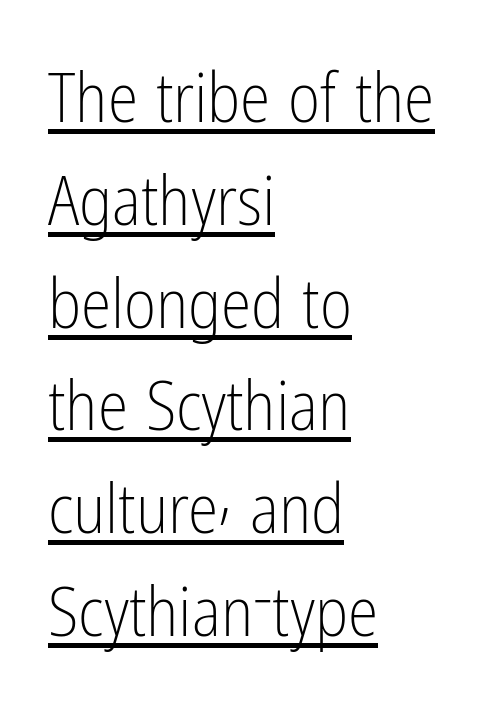
Q: Is the text bold? A: No.
Q: Is the text italic (slanted)? A: No, it is upright.
Q: Is the typeface a serif or a sans-serif typeface? A: Sans-serif.
Q: Is the text underlined? A: Yes.
Q: How is the paragraph aligned? A: Left-aligned.
Q: Is the spacing between letters normal or unusually wide? A: Normal.
Q: Is the spacing between lines tight, normal or loose? A: Normal.
Q: Width (condensed, normal, or wide)? A: Condensed.
Q: Stroke contrast? A: Low.
Q: x-height? A: Medium.
Q: Monospaced? A: No.
